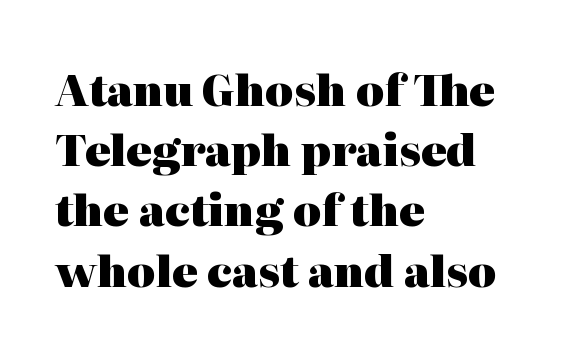
{"serif": "yes", "italic": "no", "bold": "yes", "weight": "heavy", "width": "normal", "stroke_contrast": "high", "x_height": "medium", "monospaced": "no", "underline": "no", "align": "left", "line_spacing": "normal", "line_spacing_ratio": 1.4, "letter_spacing": "normal", "letter_spacing_em": 0.0, "glyph_px": 43}
